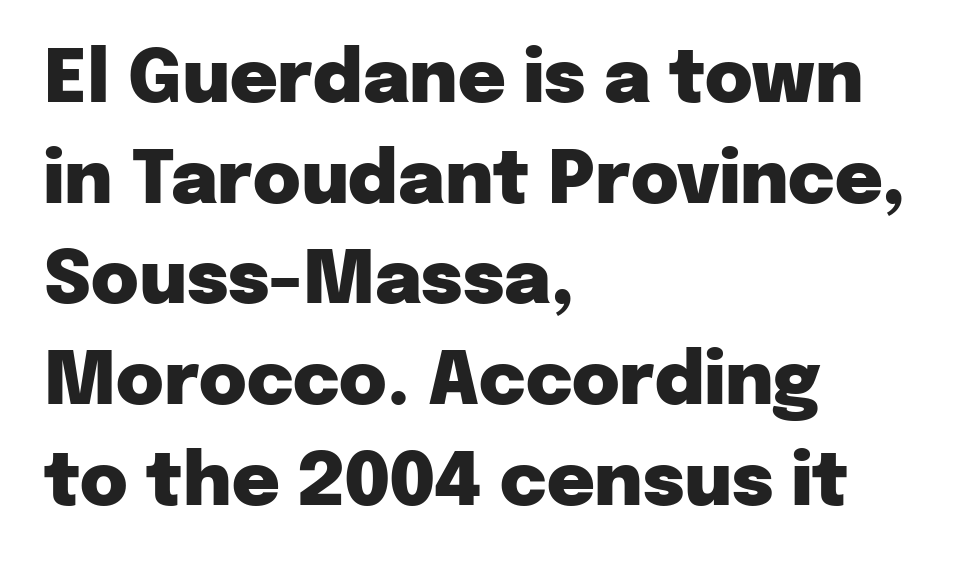
Q: Is the text bold? A: Yes.
Q: Is the text italic (slanted)? A: No, it is upright.
Q: Is the typeface a serif or a sans-serif typeface? A: Sans-serif.
Q: Is the text underlined? A: No.
Q: How is the paragraph aligned? A: Left-aligned.
Q: Is the spacing between letters normal or unusually wide? A: Normal.
Q: Is the spacing between lines tight, normal or loose? A: Normal.
Q: Width (condensed, normal, or wide)? A: Normal.
Q: Stroke contrast? A: Low.
Q: x-height? A: Medium.
Q: Monospaced? A: No.
